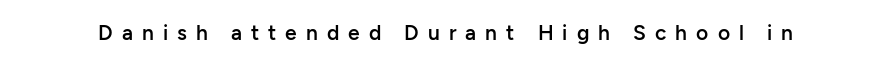
Q: Is the text bold? A: Semi-bold.
Q: Is the text italic (slanted)? A: No, it is upright.
Q: Is the text underlined? A: No.
Q: Is the spacing between letters normal or unusually wide? A: Unusually wide.
